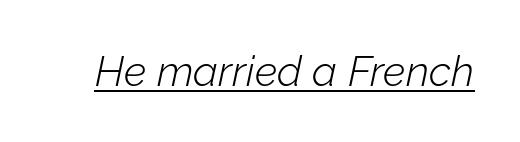
{"italic": "yes", "lean": "right", "slant_degrees": 12, "bold": "no", "weight": "light", "width": "normal", "stroke_contrast": "low", "x_height": "medium", "monospaced": "no", "underline": "yes", "letter_spacing": "normal", "letter_spacing_em": 0.0, "glyph_px": 42}
